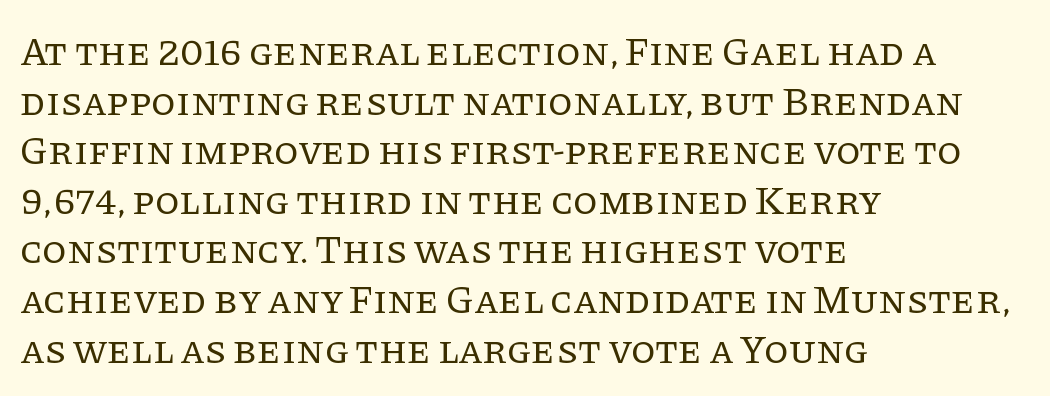
{"serif": "yes", "italic": "no", "bold": "no", "weight": "regular", "width": "normal", "stroke_contrast": "low", "x_height": "large", "monospaced": "no", "underline": "no", "align": "left", "line_spacing_ratio": 1.24, "letter_spacing": "normal", "letter_spacing_em": 0.0, "glyph_px": 40}
